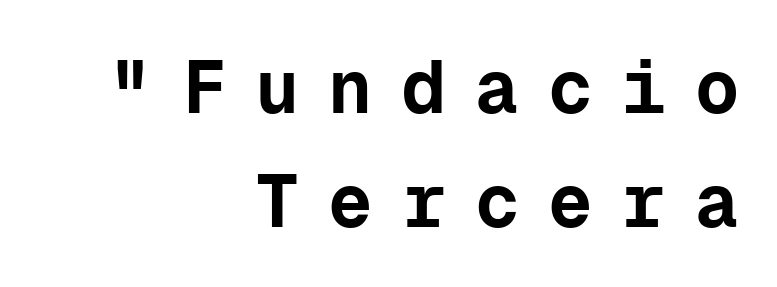
You could count columns in this text — the font is strictly monospaced. Each line ends at the same right margin while the left side varies. The letters are bold, with thick, heavy strokes. These lines are composed in type without serifs. Words appear elongated and porous because spacing is wide. The glyphs are unaccompanied by any horizontal stroke below them.
